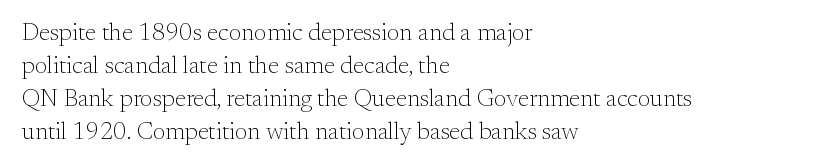
Q: Is the text bold? A: No.
Q: Is the text italic (slanted)? A: No, it is upright.
Q: Is the text underlined? A: No.
Q: How is the paragraph aligned? A: Left-aligned.
Q: Is the spacing between letters normal or unusually wide? A: Normal.
Q: Is the spacing between lines tight, normal or loose? A: Normal.
